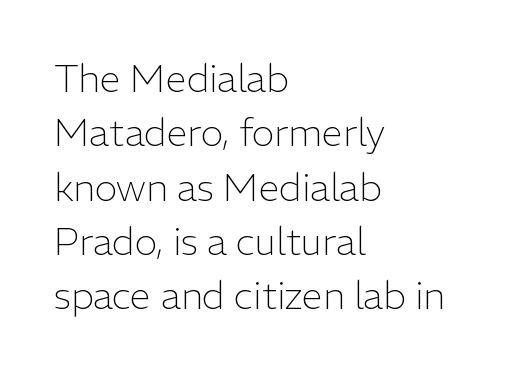
Q: Is the text bold? A: No.
Q: Is the text italic (slanted)? A: No, it is upright.
Q: Is the typeface a serif or a sans-serif typeface? A: Sans-serif.
Q: Is the text underlined? A: No.
Q: How is the paragraph aligned? A: Left-aligned.
Q: Is the spacing between letters normal or unusually wide? A: Normal.
Q: Is the spacing between lines tight, normal or loose? A: Normal.
Q: Width (condensed, normal, or wide)? A: Normal.
Q: Stroke contrast? A: Low.
Q: x-height? A: Medium.
Q: Monospaced? A: No.
